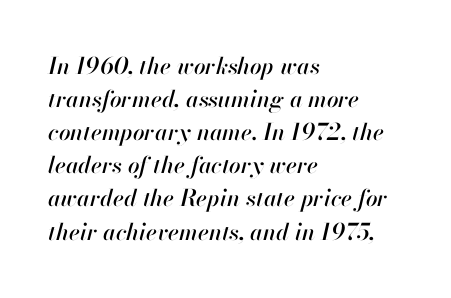
Q: Is the text italic (slanted)? A: Yes, it leans right by about 13 degrees.
Q: Is the text underlined? A: No.
Q: How is the paragraph aligned? A: Left-aligned.
Q: Is the spacing between letters normal or unusually wide? A: Normal.
Q: Is the spacing between lines tight, normal or loose? A: Normal.
